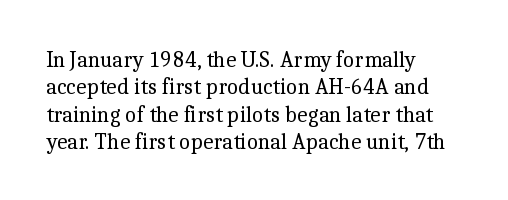
Q: Is the text bold? A: No.
Q: Is the text italic (slanted)? A: No, it is upright.
Q: Is the text underlined? A: No.
Q: How is the paragraph aligned? A: Left-aligned.
Q: Is the spacing between letters normal or unusually wide? A: Normal.
